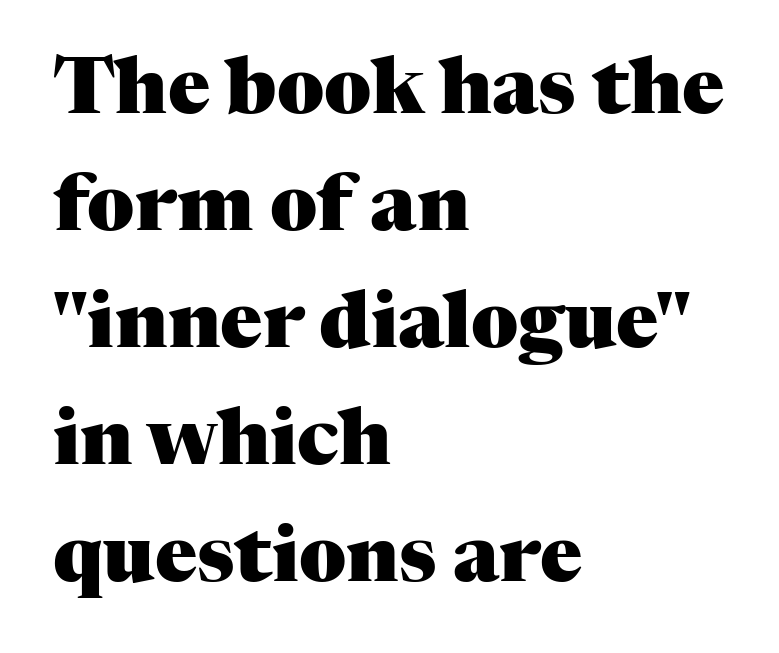
Q: Is the text bold? A: Yes.
Q: Is the text italic (slanted)? A: No, it is upright.
Q: Is the typeface a serif or a sans-serif typeface? A: Serif.
Q: Is the text underlined? A: No.
Q: How is the paragraph aligned? A: Left-aligned.
Q: Is the spacing between letters normal or unusually wide? A: Normal.
Q: Is the spacing between lines tight, normal or loose? A: Normal.
Q: Width (condensed, normal, or wide)? A: Normal.
Q: Stroke contrast? A: Medium.
Q: x-height? A: Medium.
Q: Monospaced? A: No.
